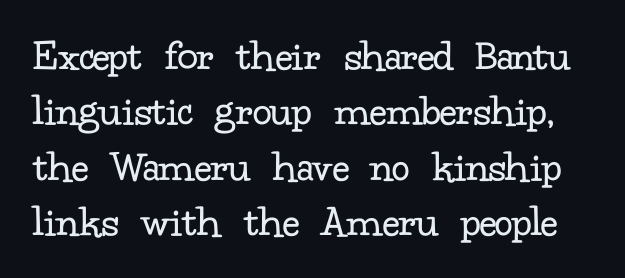
The image shows 45 px regular-weight serif type, upright; set line spacing 1.23x, normal letter spacing, not underlined; low stroke contrast and a small x-height.
